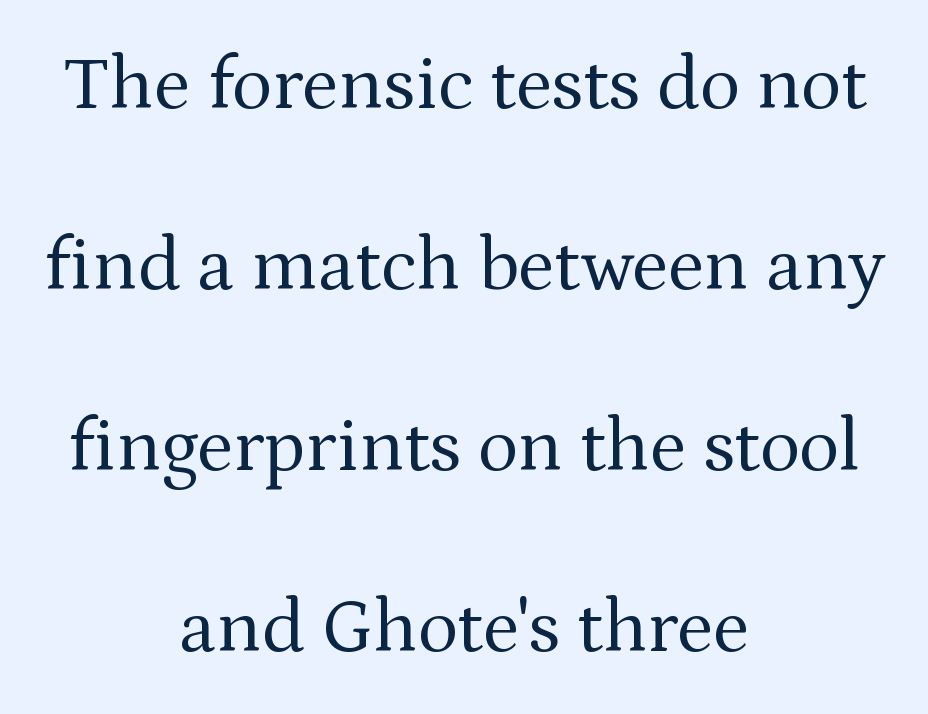
Do the characters align in a grid? No, the font is proportional. Any mark beneath the type? The region is blank. Short note: letters normally spaced. This rendering uses center alignment, leaving both contours irregular but symmetric. Successive baselines arrive slowly, with a big drop between each. Stroke thickness stays within the range of a standard reading face or lighter.
